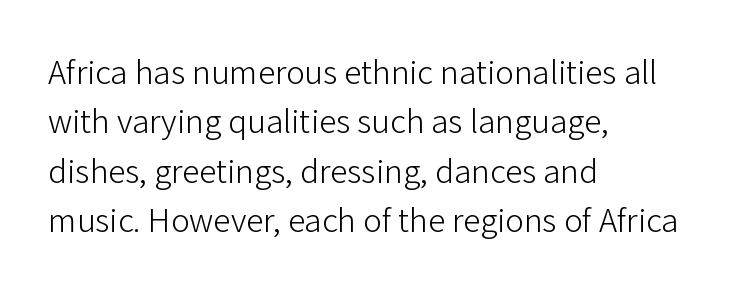
The image shows 35 px light sans-serif type, upright; set left-aligned, normal line spacing (1.41x), normal letter spacing, not underlined; low stroke contrast and a medium x-height.
